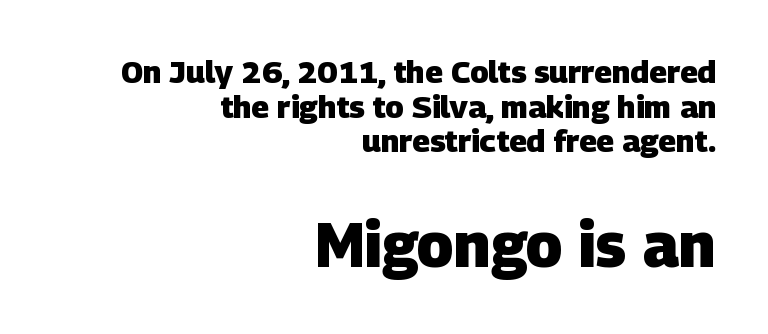
The image shows 62 px heavy sans-serif type; set right-aligned, tight line spacing (1.12x), normal letter spacing, not underlined; the second (bottom) block is 2.0x larger; low stroke contrast and a large x-height.
